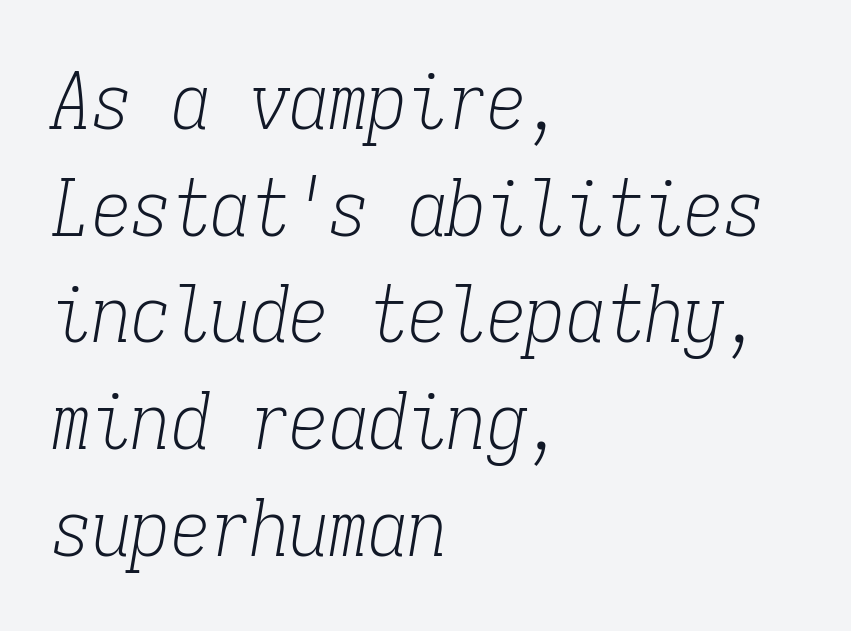
Q: Is the text bold? A: No.
Q: Is the text italic (slanted)? A: Yes, it leans right by about 9 degrees.
Q: Is the typeface a serif or a sans-serif typeface? A: Serif.
Q: Is the text underlined? A: No.
Q: How is the paragraph aligned? A: Left-aligned.
Q: Is the spacing between letters normal or unusually wide? A: Normal.
Q: Is the spacing between lines tight, normal or loose? A: Normal.
Q: Width (condensed, normal, or wide)? A: Condensed.
Q: Stroke contrast? A: Low.
Q: x-height? A: Medium.
Q: Monospaced? A: Yes.
